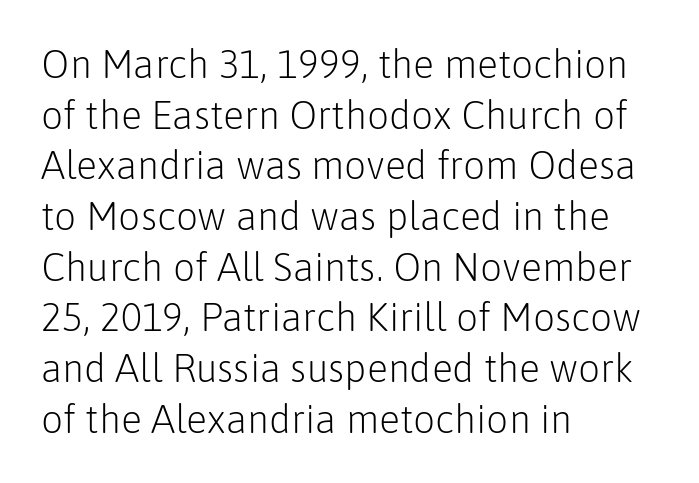
Q: Is the text bold? A: No.
Q: Is the text italic (slanted)? A: No, it is upright.
Q: Is the typeface a serif or a sans-serif typeface? A: Sans-serif.
Q: Is the text underlined? A: No.
Q: How is the paragraph aligned? A: Left-aligned.
Q: Is the spacing between letters normal or unusually wide? A: Normal.
Q: Is the spacing between lines tight, normal or loose? A: Normal.
Q: Width (condensed, normal, or wide)? A: Normal.
Q: Stroke contrast? A: Low.
Q: x-height? A: Medium.
Q: Monospaced? A: No.
